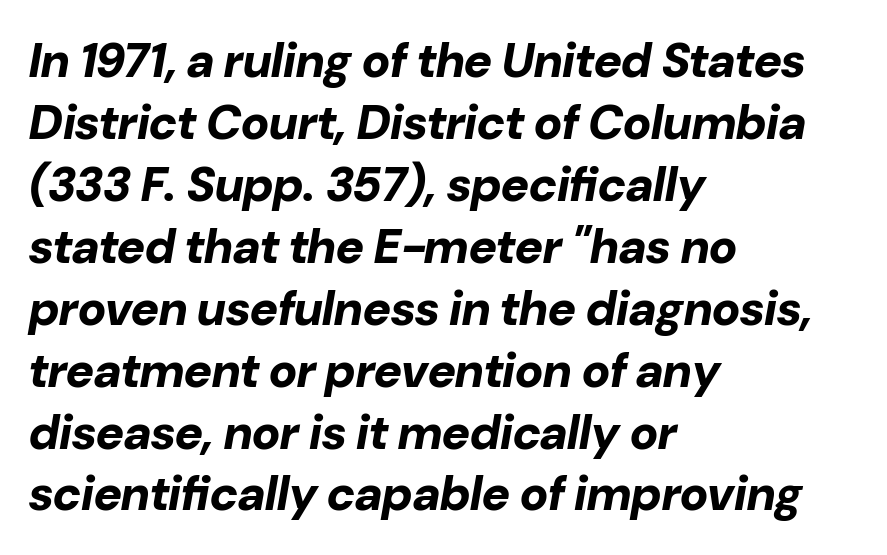
The image shows 48 px bold type, italic (leaning right); set left-aligned, normal line spacing (1.29x), normal letter spacing, not underlined; low stroke contrast and a medium x-height.
